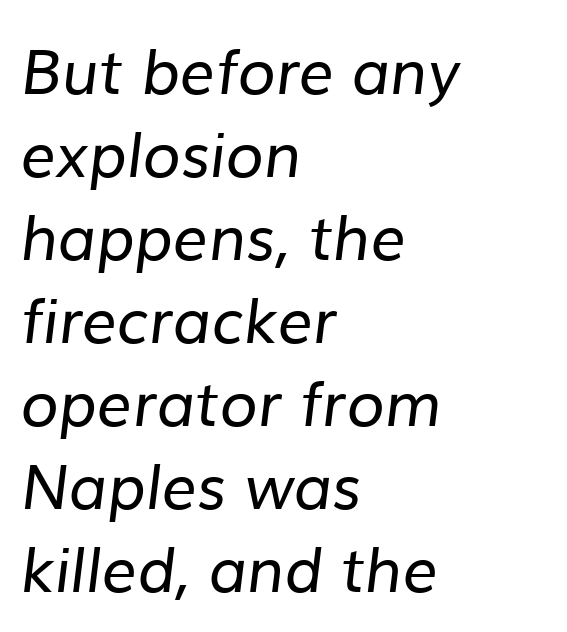
Interline gaps are of average width in this sample. Nobody touched the tracking dial on this one. Observe the absence of serifs on each vertical stroke in this sample. This sample has the flowing, uneven cadence of proportional lettering. These glyphs show unthickened strokes, regular width or finer. All the whitespace from short lines collects on the right.
